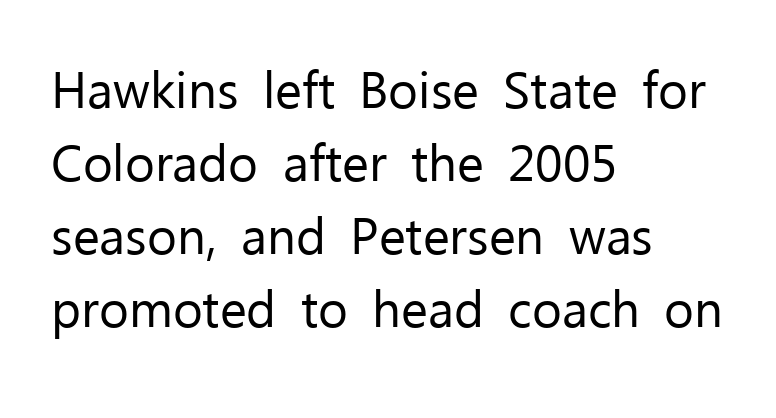
{"serif": "no", "italic": "no", "bold": "no", "weight": "regular", "width": "normal", "stroke_contrast": "low", "x_height": "medium", "monospaced": "no", "underline": "no", "align": "left", "line_spacing": "normal", "line_spacing_ratio": 1.43, "letter_spacing": "normal", "letter_spacing_em": 0.0, "glyph_px": 51}
